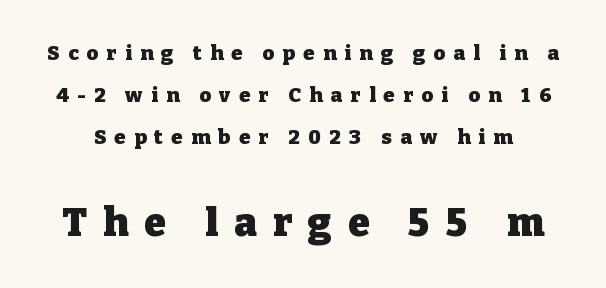
The image shows 39 px heavy serif type, upright; set loose line spacing (2.11x), unusually wide letter spacing (+0.42 em), not underlined; the second (bottom) block is 1.95x larger; low stroke contrast and a medium x-height.
